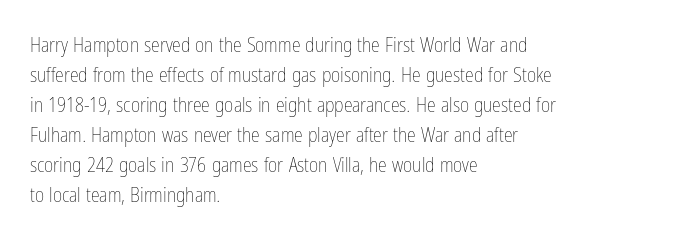
{"italic": "no", "bold": "no", "underline": "no", "align": "left", "line_spacing": "normal", "line_spacing_ratio": 1.5, "letter_spacing": "normal", "letter_spacing_em": 0.0, "glyph_px": 20}
